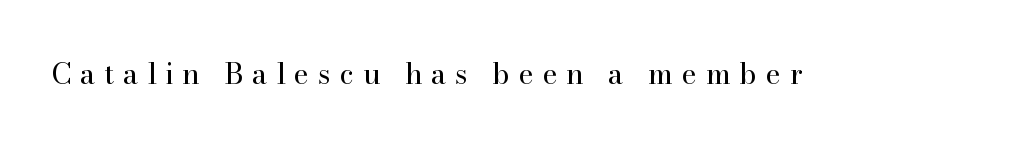
The image shows 29 px regular-weight serif type, upright; set unusually wide letter spacing (+0.3 em), not underlined; high stroke contrast and a small x-height.
